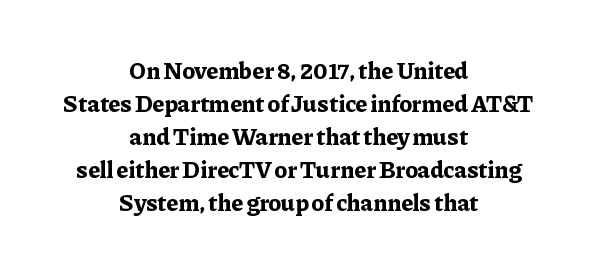
Q: Is the text bold? A: Yes.
Q: Is the text italic (slanted)? A: No, it is upright.
Q: Is the text underlined? A: No.
Q: How is the paragraph aligned? A: Centered.
Q: Is the spacing between letters normal or unusually wide? A: Normal.
Q: Is the spacing between lines tight, normal or loose? A: Normal.
